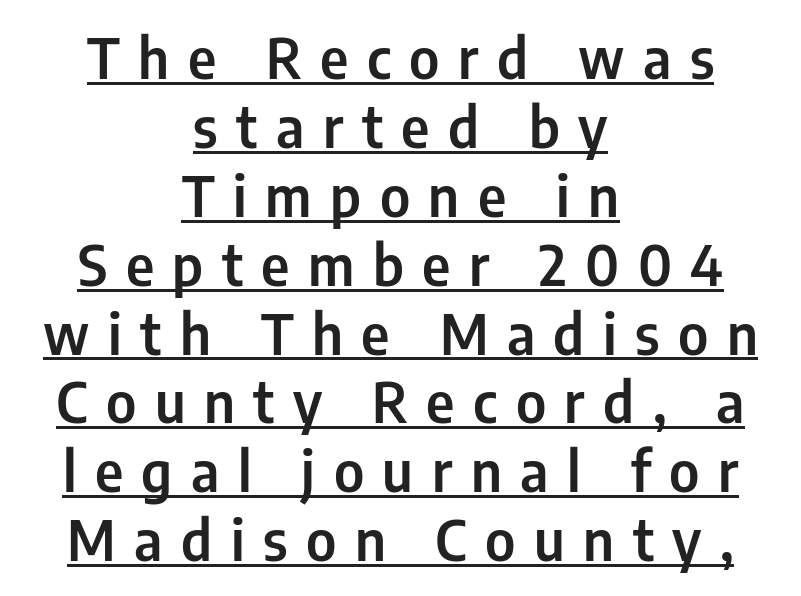
{"serif": "no", "italic": "no", "width": "condensed", "stroke_contrast": "low", "x_height": "medium", "monospaced": "no", "underline": "yes", "align": "center", "line_spacing_ratio": 1.23, "letter_spacing": "wide", "letter_spacing_em": 0.33, "glyph_px": 56}
